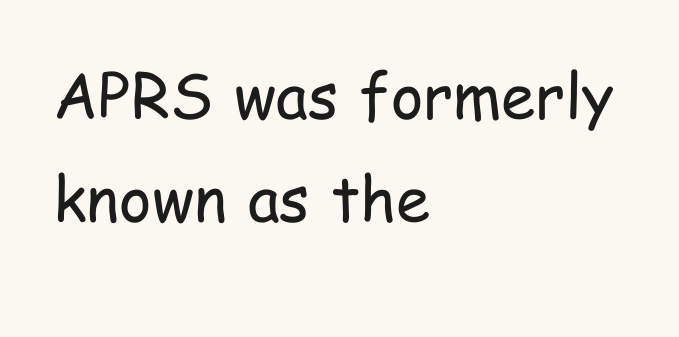
{"serif": "no", "italic": "no", "bold": "no", "weight": "regular", "width": "condensed", "stroke_contrast": "low", "x_height": "medium", "monospaced": "no", "underline": "no", "align": "left", "line_spacing": "normal", "line_spacing_ratio": 1.66, "letter_spacing": "normal", "letter_spacing_em": 0.0, "glyph_px": 62}
